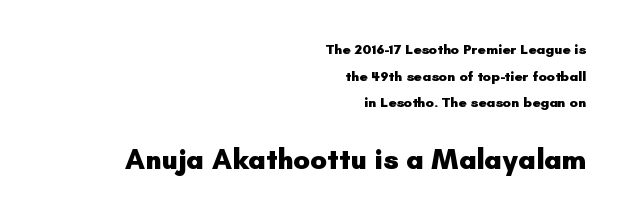
The image shows 28 px heavy sans-serif type, upright; set right-aligned, loose line spacing (1.9x), normal letter spacing, not underlined; the second (bottom) block is 2.0x larger; low stroke contrast and a small x-height.
